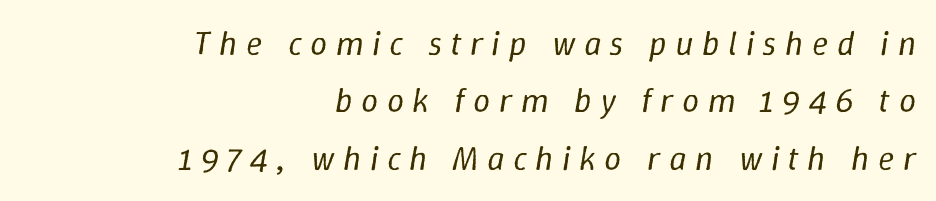
{"italic": "yes", "lean": "right", "slant_degrees": 9, "bold": "no", "weight": "regular", "width": "normal", "stroke_contrast": "low", "x_height": "medium", "monospaced": "no", "underline": "no", "align": "right", "line_spacing": "normal", "line_spacing_ratio": 1.69, "letter_spacing": "wide", "letter_spacing_em": 0.25, "glyph_px": 34}
